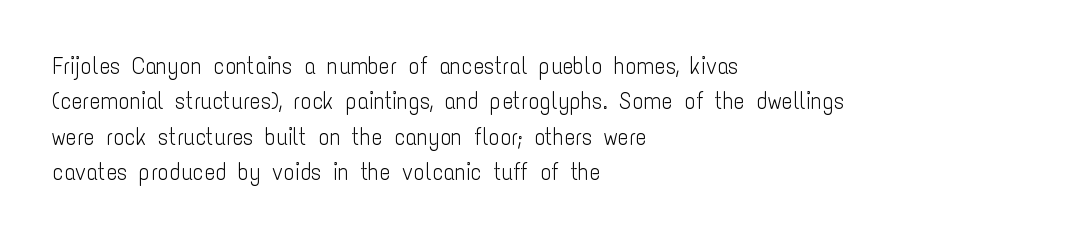
The image shows 23 px text type, upright; set left-aligned, normal line spacing (1.54x), normal letter spacing, not underlined.
